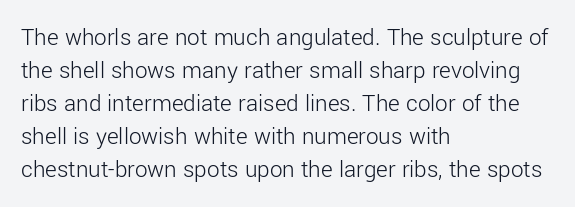
{"italic": "no", "bold": "no", "underline": "no", "align": "left", "line_spacing": "normal", "line_spacing_ratio": 1.32, "letter_spacing": "normal", "letter_spacing_em": 0.0, "glyph_px": 25}
